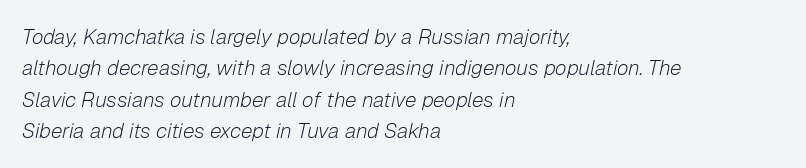
{"italic": "yes", "lean": "right", "slant_degrees": 12, "bold": "no", "underline": "no", "align": "left", "line_spacing": "normal", "line_spacing_ratio": 1.5, "letter_spacing": "normal", "letter_spacing_em": 0.0, "glyph_px": 21}
